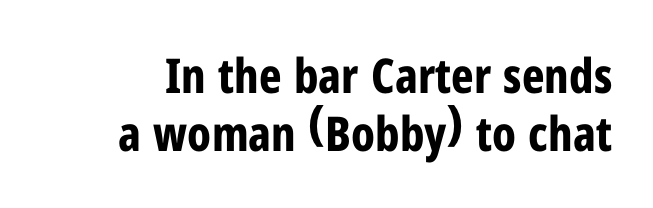
The image shows 48 px bold, condensed sans-serif type, upright; set line spacing 1.21x, normal letter spacing, not underlined; low stroke contrast and a medium x-height.
